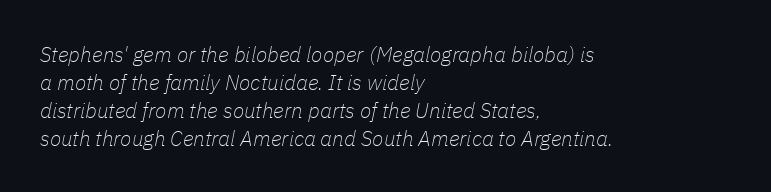
{"italic": "yes", "lean": "right", "slant_degrees": 11, "bold": "no", "underline": "no", "align": "left", "line_spacing": "normal", "line_spacing_ratio": 1.33, "letter_spacing": "normal", "letter_spacing_em": 0.0, "glyph_px": 21}
